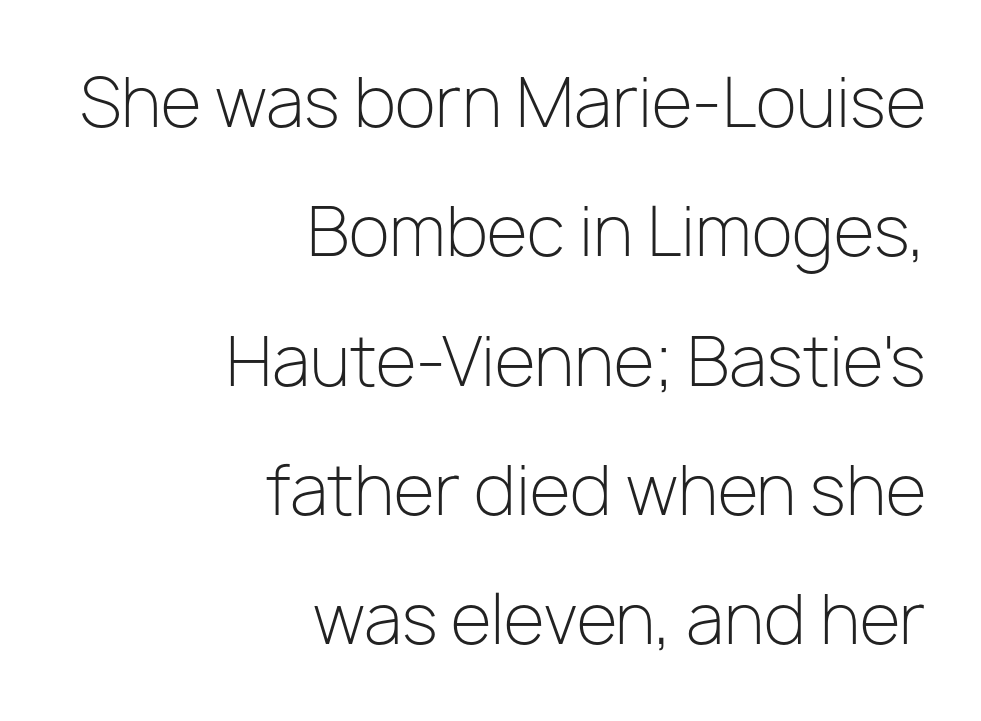
Q: Is the text bold? A: No.
Q: Is the text italic (slanted)? A: No, it is upright.
Q: Is the typeface a serif or a sans-serif typeface? A: Sans-serif.
Q: Is the text underlined? A: No.
Q: How is the paragraph aligned? A: Right-aligned.
Q: Is the spacing between letters normal or unusually wide? A: Normal.
Q: Is the spacing between lines tight, normal or loose? A: Loose.
Q: Width (condensed, normal, or wide)? A: Normal.
Q: Stroke contrast? A: Low.
Q: x-height? A: Medium.
Q: Monospaced? A: No.
